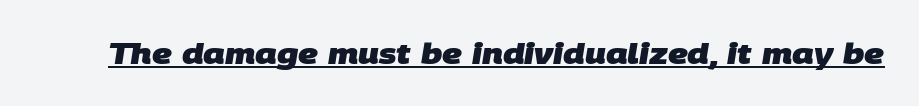
{"serif": "no", "bold": "yes", "weight": "heavy", "width": "normal", "stroke_contrast": "low", "x_height": "large", "monospaced": "no", "underline": "yes", "letter_spacing": "normal", "letter_spacing_em": 0.0, "glyph_px": 29}
